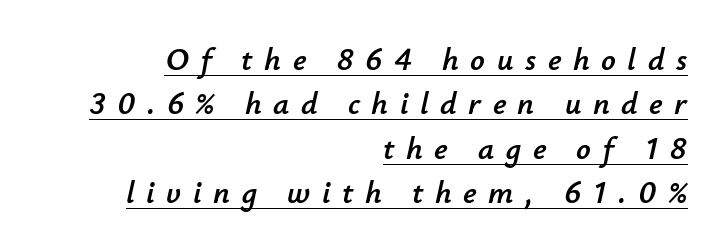
Q: Is the text italic (slanted)? A: Yes, it leans right by about 12 degrees.
Q: Is the text underlined? A: Yes.
Q: How is the paragraph aligned? A: Right-aligned.
Q: Is the spacing between letters normal or unusually wide? A: Unusually wide.
Q: Is the spacing between lines tight, normal or loose? A: Normal.
Q: Width (condensed, normal, or wide)? A: Normal.
Q: Stroke contrast? A: Low.
Q: x-height? A: Small.
Q: Monospaced? A: No.
